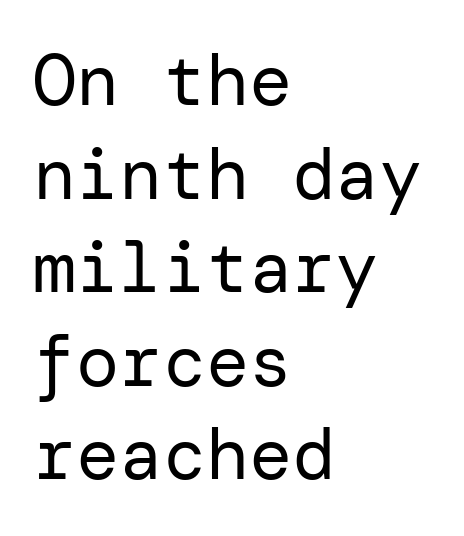
A normal amount of white space separates one row of letters from the next. What kind of face is this? One without serifs — a sans. Visually the block forms a straight wall on the left and a jagged coastline on the right. No extra ink here — the face is not bold.
